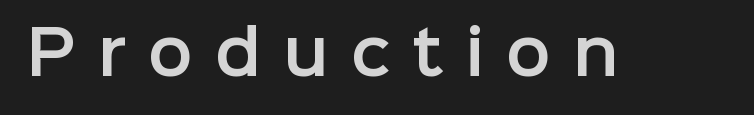
{"serif": "no", "italic": "no", "width": "normal", "stroke_contrast": "low", "x_height": "medium", "monospaced": "no", "underline": "no", "letter_spacing": "wide", "letter_spacing_em": 0.36, "glyph_px": 60}
